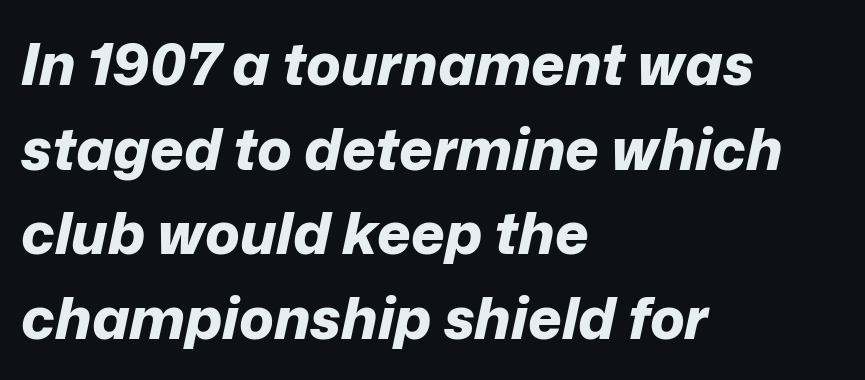
The image shows 58 px bold type, italic (leaning right); set left-aligned, normal line spacing (1.46x), normal letter spacing, not underlined; low stroke contrast and a medium x-height.
